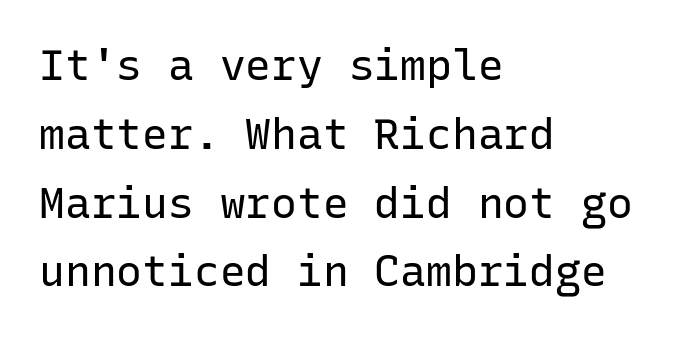
The image shows 43 px regular-weight sans-serif type, upright, monospaced; set left-aligned, normal line spacing (1.6x), normal letter spacing, not underlined; low stroke contrast and a medium x-height.
